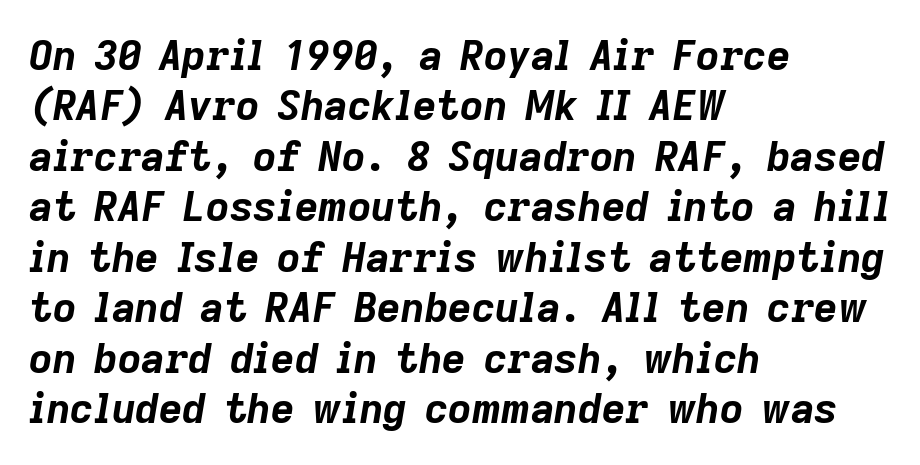
{"italic": "yes", "lean": "right", "slant_degrees": 9, "bold": "yes", "weight": "bold", "width": "normal", "stroke_contrast": "low", "x_height": "medium", "monospaced": "no", "underline": "no", "align": "left", "line_spacing_ratio": 1.23, "letter_spacing": "normal", "letter_spacing_em": 0.0, "glyph_px": 41}
